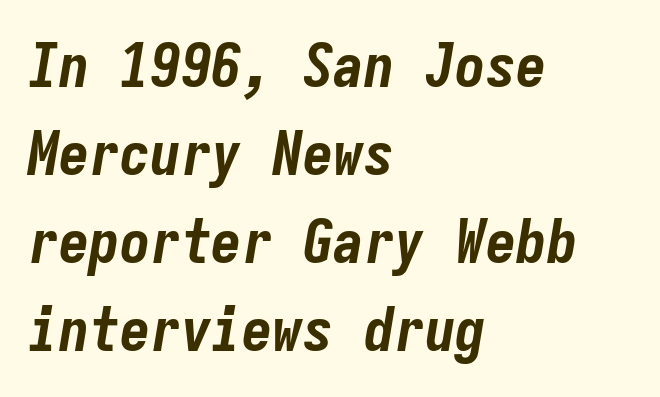
Q: Is the text bold? A: Yes.
Q: Is the text italic (slanted)? A: Yes, it leans right by about 9 degrees.
Q: Is the text underlined? A: No.
Q: How is the paragraph aligned? A: Left-aligned.
Q: Is the spacing between letters normal or unusually wide? A: Normal.
Q: Is the spacing between lines tight, normal or loose? A: Normal.
Q: Width (condensed, normal, or wide)? A: Condensed.
Q: Stroke contrast? A: Low.
Q: x-height? A: Medium.
Q: Monospaced? A: Yes.
